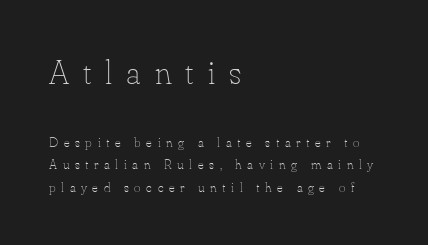
{"italic": "no", "bold": "no", "weight": "thin", "width": "normal", "stroke_contrast": "low", "x_height": "small", "monospaced": "no", "underline": "no", "align": "left", "line_spacing": "normal", "line_spacing_ratio": 1.6, "letter_spacing": "wide", "letter_spacing_em": 0.4, "larger_block": "first", "size_ratio": 2.5, "glyph_px": 35}
